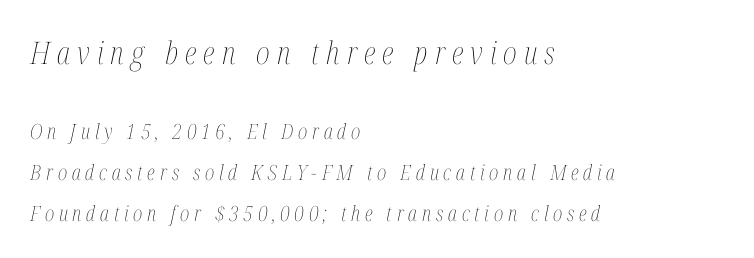
{"italic": "yes", "lean": "right", "slant_degrees": 12, "bold": "no", "weight": "thin", "width": "condensed", "stroke_contrast": "medium", "x_height": "medium", "monospaced": "no", "underline": "no", "align": "left", "line_spacing": "loose", "line_spacing_ratio": 1.96, "letter_spacing": "wide", "letter_spacing_em": 0.23, "larger_block": "first", "size_ratio": 1.48, "glyph_px": 31}
